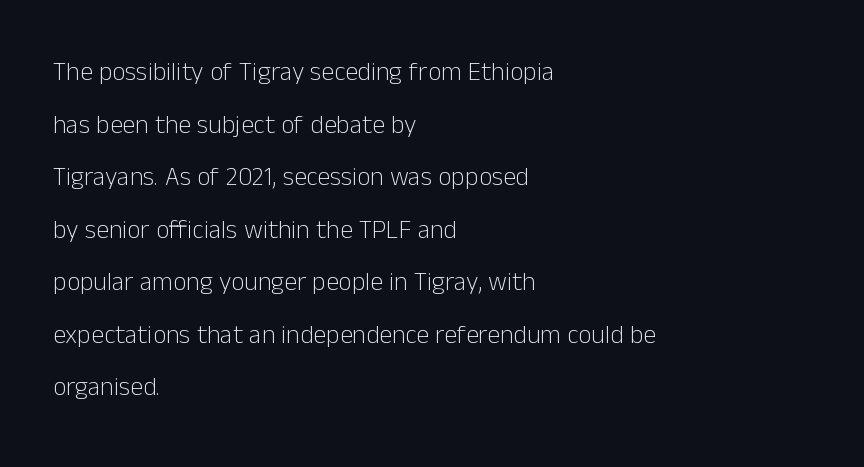
The image shows 26 px text type, upright; set left-aligned, loose line spacing (2.02x), normal letter spacing, not underlined.
